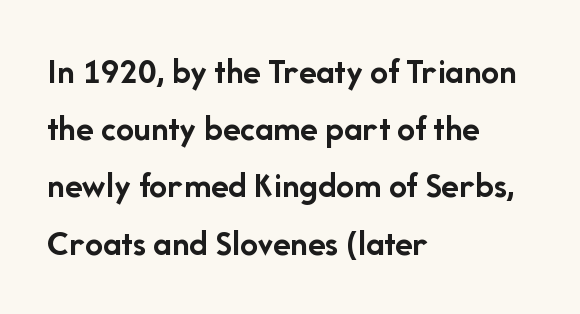
Successive baselines arrive at the customary interval. Bare-footed words on every line. Stroke terminals: plain, sans-serif. The face used here is proportionally spaced, like ordinary book or web type.
